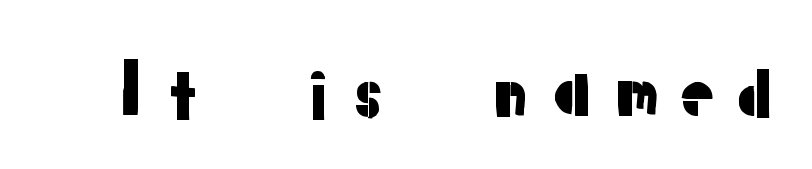
Q: Is the text italic (slanted)? A: No, it is upright.
Q: Is the typeface a serif or a sans-serif typeface? A: Sans-serif.
Q: Is the text underlined? A: No.
Q: Is the spacing between letters normal or unusually wide? A: Unusually wide.
Q: Width (condensed, normal, or wide)? A: Normal.
Q: Stroke contrast? A: Low.
Q: x-height? A: Medium.
Q: Monospaced? A: No.
